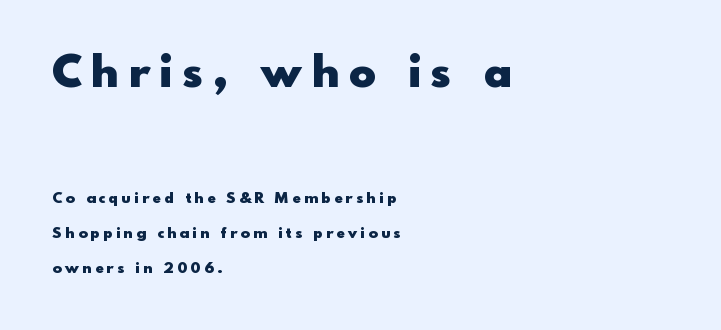
The image shows 44 px heavy sans-serif type, upright; set left-aligned, loose line spacing (2.35x), unusually wide letter spacing (+0.24 em), not underlined; the first (top) block is 2.93x larger; a small x-height.
